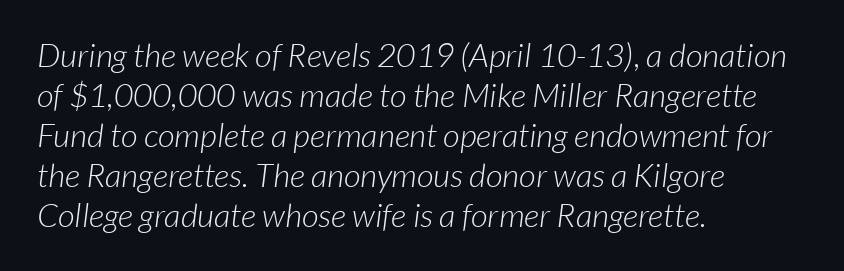
The image shows 33 px light sans-serif type; set left-aligned, line spacing 1.21x, normal letter spacing, not underlined; low stroke contrast and a medium x-height.
